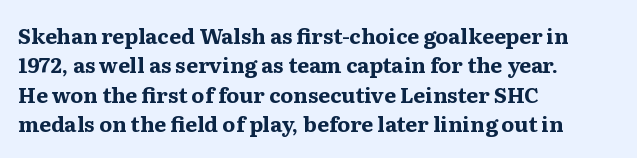
Q: Is the text bold? A: Yes.
Q: Is the text italic (slanted)? A: No, it is upright.
Q: Is the text underlined? A: No.
Q: How is the paragraph aligned? A: Left-aligned.
Q: Is the spacing between letters normal or unusually wide? A: Normal.
Q: Is the spacing between lines tight, normal or loose? A: Normal.
